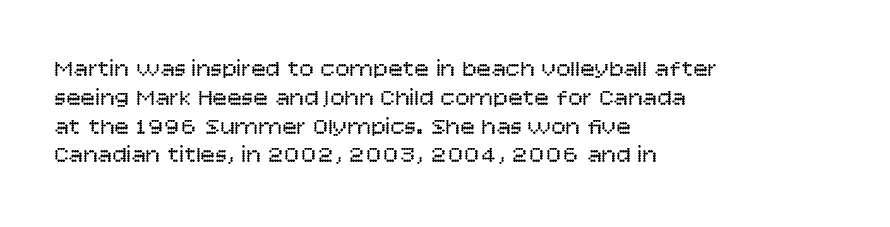
Q: Is the text bold? A: No.
Q: Is the text italic (slanted)? A: No, it is upright.
Q: Is the text underlined? A: No.
Q: How is the paragraph aligned? A: Left-aligned.
Q: Is the spacing between letters normal or unusually wide? A: Normal.
